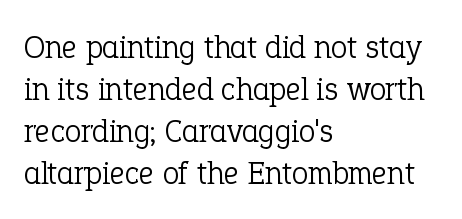
The image shows 33 px light serif type, upright; set left-aligned, normal line spacing (1.27x), normal letter spacing, not underlined; low stroke contrast and a medium x-height.
